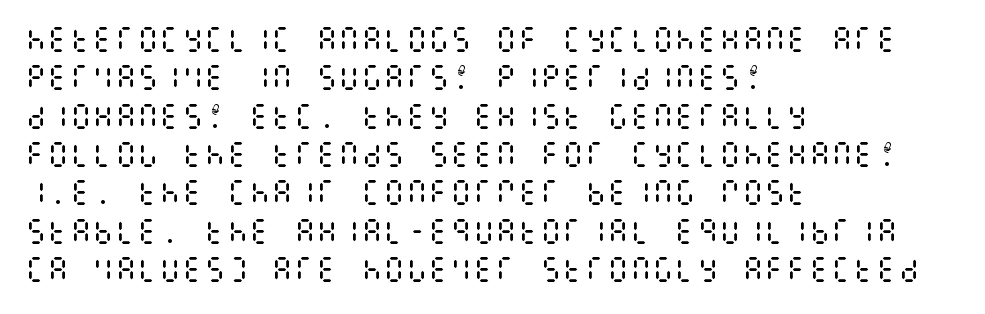
A classic flush-left, rag-right setting is used for this passage. Letters have the restrained weight of plain body copy at most. Style check: upright. The letters sit at their default tracking, neither squeezed nor spread. Check the space under the baseline: it is left empty.
